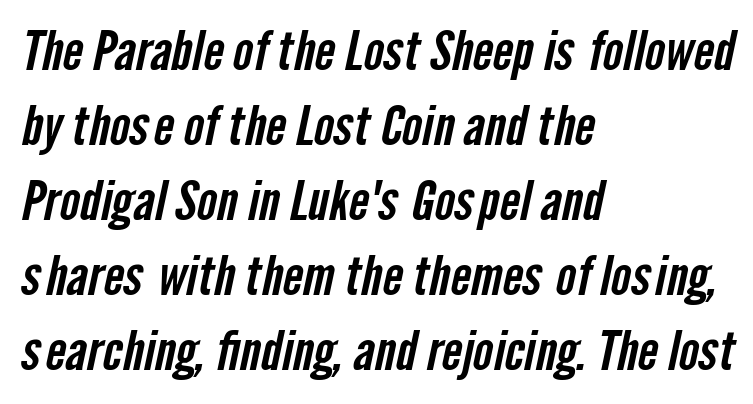
{"serif": "no", "width": "condensed", "stroke_contrast": "low", "x_height": "medium", "monospaced": "no", "underline": "no", "align": "left", "line_spacing": "normal", "line_spacing_ratio": 1.39, "letter_spacing": "normal", "letter_spacing_em": 0.0, "glyph_px": 54}
